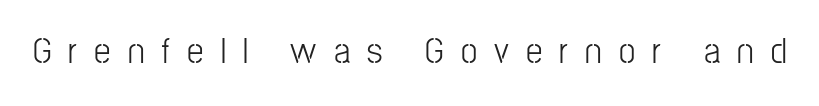
Q: Is the text italic (slanted)? A: No, it is upright.
Q: Is the typeface a serif or a sans-serif typeface? A: Sans-serif.
Q: Is the text underlined? A: No.
Q: Is the spacing between letters normal or unusually wide? A: Unusually wide.
Q: Width (condensed, normal, or wide)? A: Condensed.
Q: Stroke contrast? A: Low.
Q: x-height? A: Medium.
Q: Monospaced? A: No.
